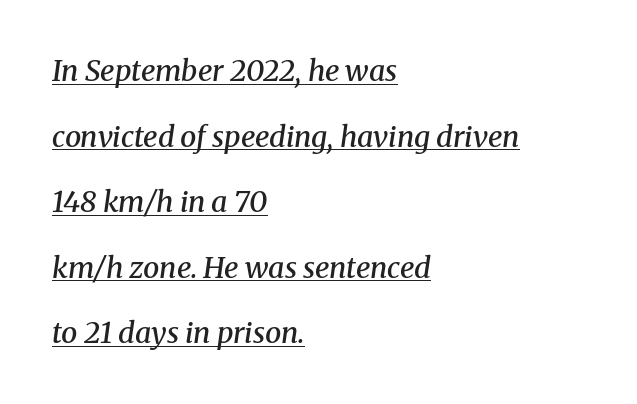
A rule runs beneath these lines of type. The letterforms sit shoulder to shoulder at normal distance. The rendering uses a semibold face; strokes are thickened but not to full bold. Stroke terminals: seriffed.
